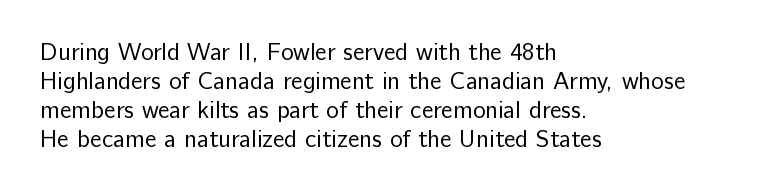
The image shows 24 px text type, upright; set left-aligned, line spacing 1.21x, normal letter spacing, not underlined.
